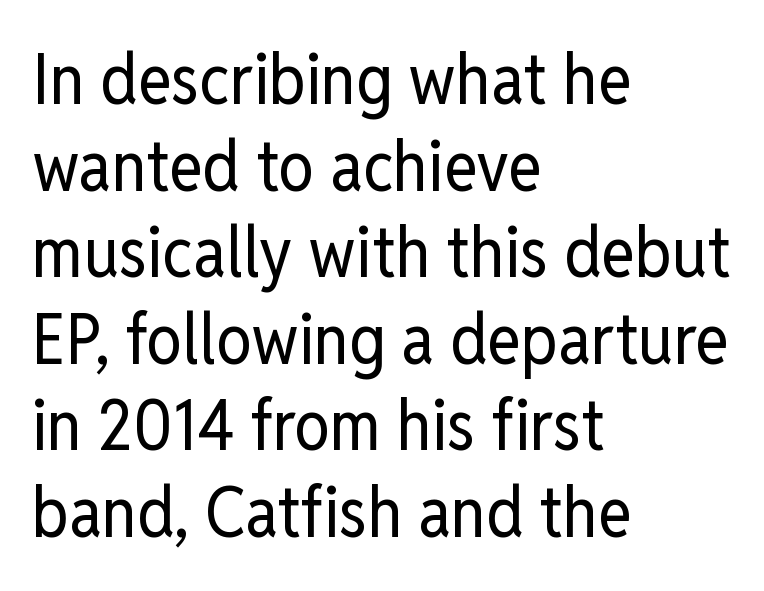
{"serif": "no", "italic": "no", "bold": "no", "weight": "regular", "width": "condensed", "stroke_contrast": "low", "x_height": "medium", "monospaced": "no", "underline": "no", "align": "left", "line_spacing_ratio": 1.22, "letter_spacing": "normal", "letter_spacing_em": 0.0, "glyph_px": 71}
